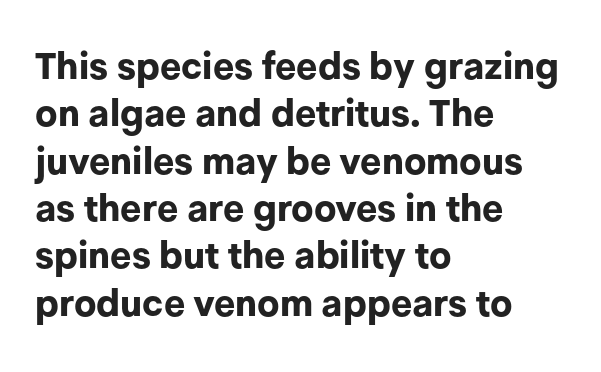
Here the glyphs are tracked normally, forming tight word shapes. The text was rendered using a sans face with plain stroke endings. Weight check: bold — yes, fully. Vertically, the passage feels balanced, rows spaced as you'd expect. Beneath every word, the page is bare.
